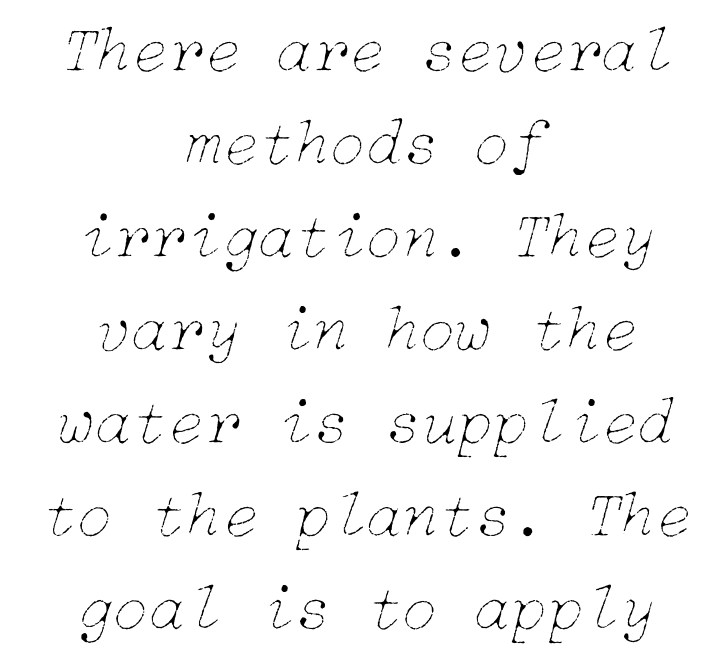
{"italic": "yes", "lean": "right", "slant_degrees": 15, "bold": "no", "weight": "thin", "width": "normal", "stroke_contrast": "low", "x_height": "medium", "underline": "no", "align": "center", "line_spacing": "normal", "line_spacing_ratio": 1.41, "letter_spacing": "normal", "letter_spacing_em": 0.0, "glyph_px": 66}
